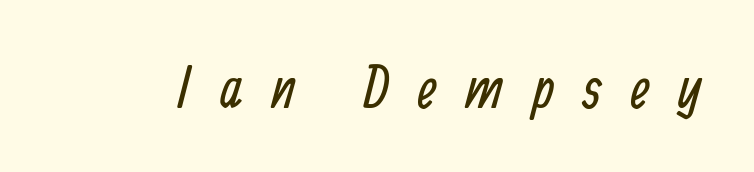
In terms of letterform style, serifs are entirely absent. Tracking here is generous; glyphs stand well apart from one another. No word sits above an underline. Weight: not bold — regular or lighter. Looks like regular typesetting: each glyph gets only the width it needs.
